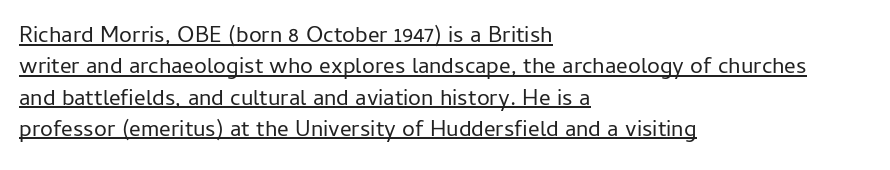
Q: Is the text bold? A: No.
Q: Is the text italic (slanted)? A: No, it is upright.
Q: Is the text underlined? A: Yes.
Q: How is the paragraph aligned? A: Left-aligned.
Q: Is the spacing between letters normal or unusually wide? A: Normal.
Q: Is the spacing between lines tight, normal or loose? A: Normal.
